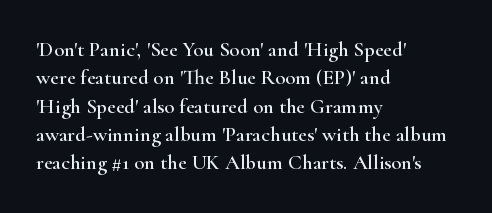
The image shows 21 px text type, upright; set left-aligned, normal line spacing (1.35x), normal letter spacing, not underlined.
